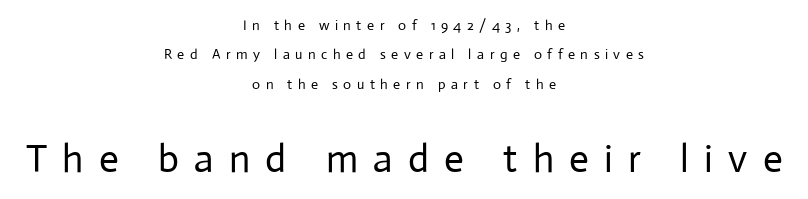
The image shows 39 px regular-weight sans-serif type, upright; set centered, loose line spacing (2.09x), unusually wide letter spacing (+0.39 em), not underlined; the second (bottom) block is 2.79x larger; low stroke contrast and a medium x-height.
